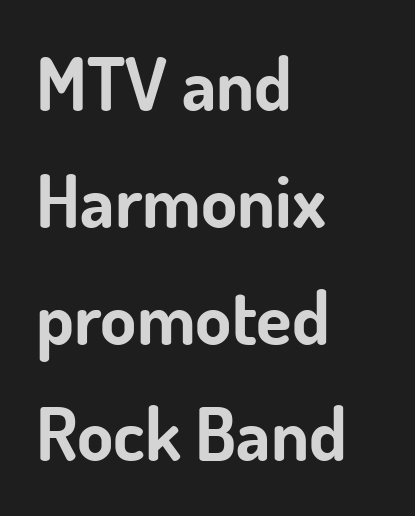
The image shows 73 px bold sans-serif type, upright; set left-aligned, normal line spacing (1.6x), normal letter spacing, not underlined; low stroke contrast and a small x-height.
